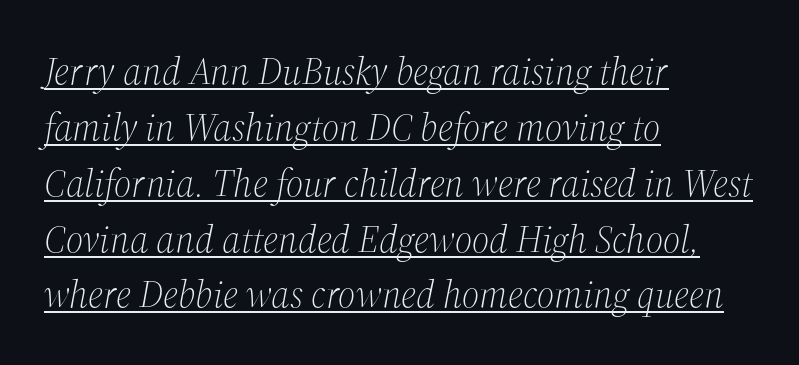
You can see a thin bar hugging the bottom of the glyphs. A student would call this left alignment; a typographer would say flush left, rag right. If you measured baseline to baseline, you'd find a middling distance. Quick note: italic. Examine the stroke ends and you'll spot serifs. Varying glyph widths throughout — classic text-font behaviour.
